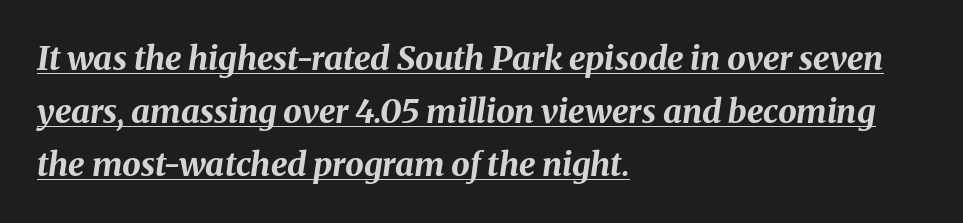
Q: Is the text bold? A: Yes.
Q: Is the text italic (slanted)? A: Yes, it leans right by about 8 degrees.
Q: Is the text underlined? A: Yes.
Q: How is the paragraph aligned? A: Left-aligned.
Q: Is the spacing between letters normal or unusually wide? A: Normal.
Q: Is the spacing between lines tight, normal or loose? A: Normal.
Q: Width (condensed, normal, or wide)? A: Normal.
Q: Stroke contrast? A: Medium.
Q: x-height? A: Medium.
Q: Monospaced? A: No.
